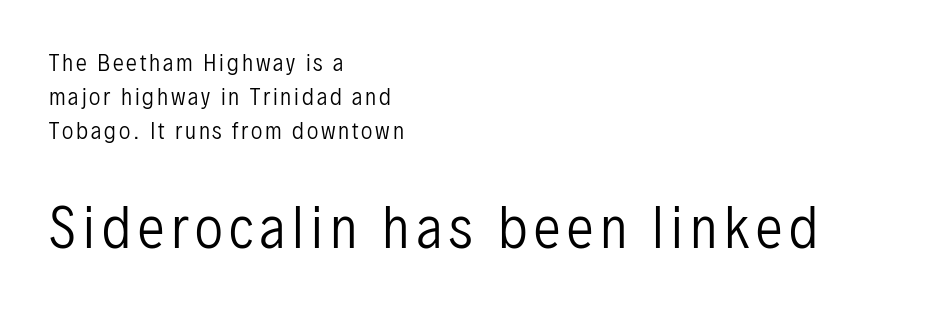
{"serif": "no", "italic": "no", "bold": "no", "weight": "regular", "width": "condensed", "stroke_contrast": "low", "x_height": "medium", "monospaced": "no", "underline": "no", "align": "left", "line_spacing": "normal", "line_spacing_ratio": 1.54, "larger_block": "second", "size_ratio": 2.45, "glyph_px": 54}
